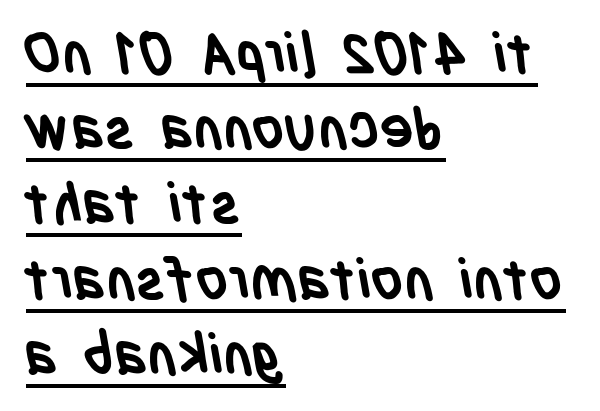
Weight: bold. What decoration does the sample have? An underline. Character widths vary here, with narrow letters taking less room than wide ones. To sum up the face: it is a sans, with no serifs.
